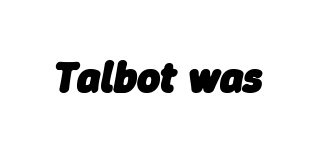
The image shows 44 px heavy type, italic (leaning right); set normal letter spacing, not underlined; low stroke contrast and a medium x-height.
